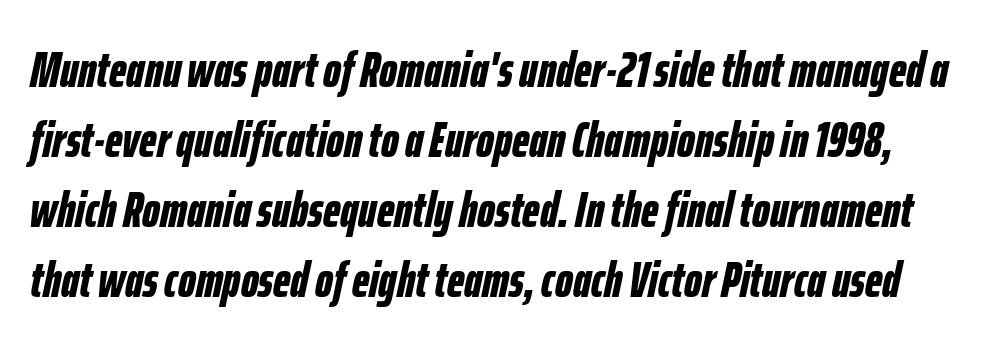
The image shows 50 px bold, condensed type, italic (leaning right); set normal line spacing (1.4x), normal letter spacing, not underlined; low stroke contrast and a medium x-height.
